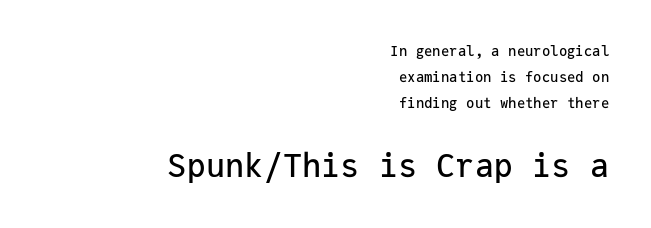
The image shows 32 px sans-serif type, upright, monospaced; set right-aligned, line spacing 1.87x, normal letter spacing, not underlined; the second (bottom) block is 2.29x larger; low stroke contrast and a medium x-height.
